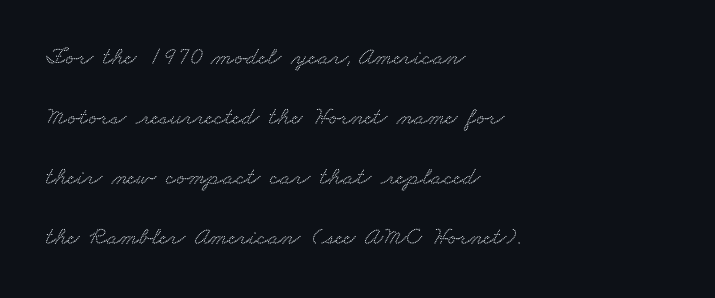
Nothing unusual about the tracking: characters are spaced as the font intends. These lines stack with their left ends in a neat column. Leading is clearly above the norm, producing a sparse column. The foot of each line stays bare and open.
